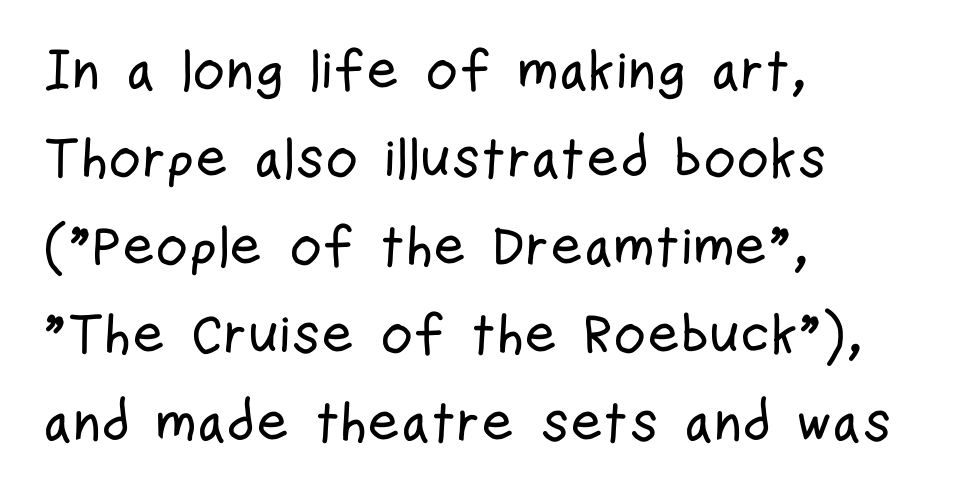
Q: Is the text italic (slanted)? A: No, it is upright.
Q: Is the typeface a serif or a sans-serif typeface? A: Sans-serif.
Q: Is the text underlined? A: No.
Q: How is the paragraph aligned? A: Left-aligned.
Q: Is the spacing between letters normal or unusually wide? A: Normal.
Q: Is the spacing between lines tight, normal or loose? A: Normal.
Q: Width (condensed, normal, or wide)? A: Condensed.
Q: Stroke contrast? A: Low.
Q: x-height? A: Medium.
Q: Monospaced? A: No.
